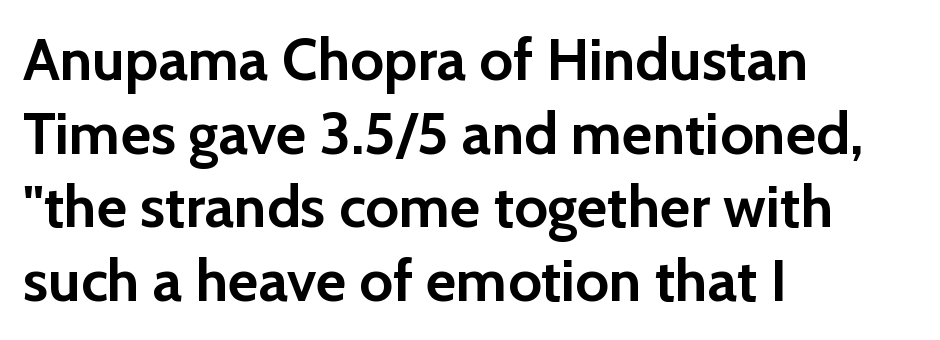
{"serif": "no", "italic": "no", "bold": "yes", "weight": "semibold", "width": "normal", "stroke_contrast": "low", "x_height": "medium", "monospaced": "no", "underline": "no", "align": "left", "line_spacing": "normal", "line_spacing_ratio": 1.25, "letter_spacing": "normal", "letter_spacing_em": 0.0, "glyph_px": 59}
